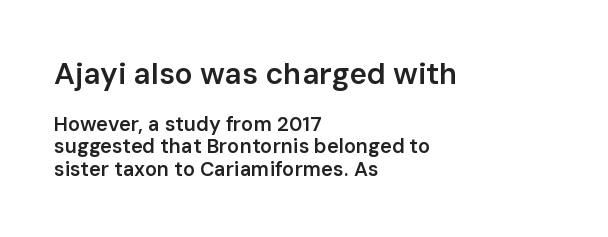
{"serif": "no", "italic": "no", "bold": "semi", "weight": "semibold", "width": "normal", "stroke_contrast": "low", "x_height": "medium", "monospaced": "no", "underline": "no", "align": "left", "line_spacing": "tight", "line_spacing_ratio": 1.11, "letter_spacing": "normal", "letter_spacing_em": 0.0, "larger_block": "first", "size_ratio": 1.5, "glyph_px": 30}
